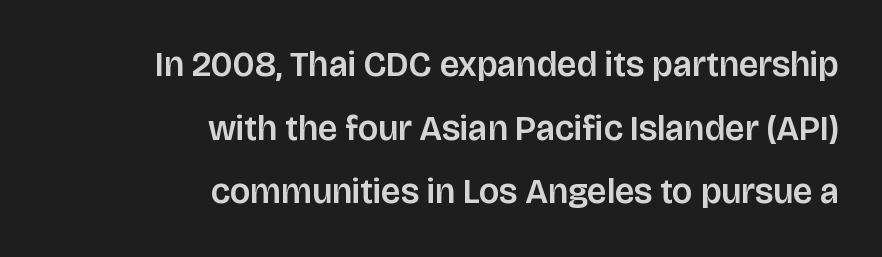
The image shows 35 px sans-serif type, upright; set right-aligned, line spacing 1.82x, normal letter spacing, not underlined; low stroke contrast and a large x-height.
